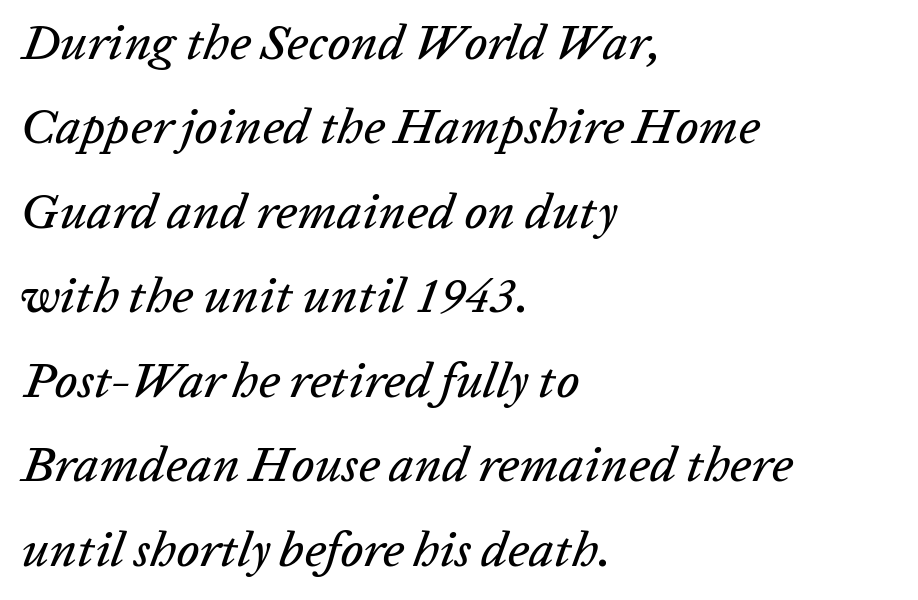
{"italic": "yes", "lean": "right", "slant_degrees": 20, "width": "normal", "stroke_contrast": "low", "x_height": "medium", "monospaced": "no", "underline": "no", "align": "left", "line_spacing": "normal", "line_spacing_ratio": 1.69, "letter_spacing": "normal", "letter_spacing_em": 0.0, "glyph_px": 50}
